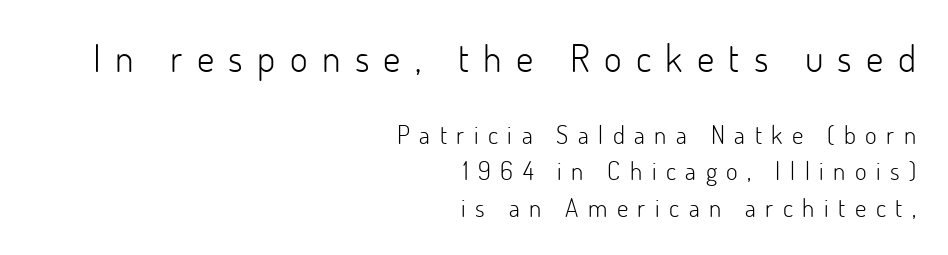
The line-height multiplier appears to be the usual default. Regarding serifs, this sample does without them. Which margin do the lines hug? The right one — the left edge is uneven. It's the straight-up-and-down kind of type. The passage shown is typed in a proportional face where columns would drift. Heaviness? Minimal to ordinary, like unemphasized prose.
